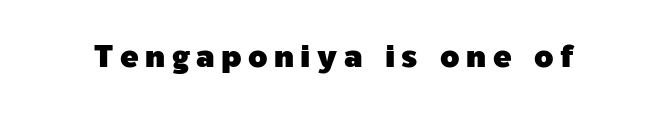
The image shows 31 px sans-serif type, upright; set unusually wide letter spacing (+0.21 em), not underlined; a medium x-height.
